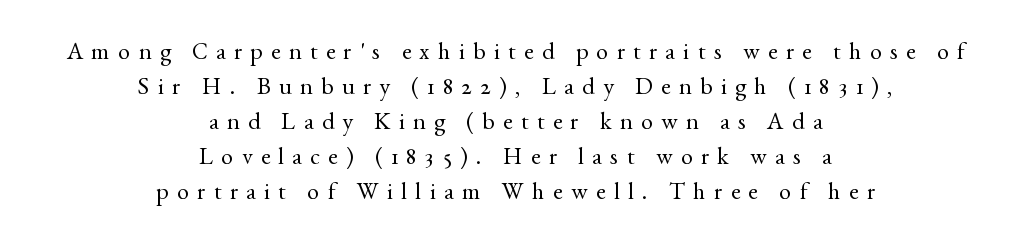
{"italic": "no", "bold": "no", "underline": "no", "align": "center", "line_spacing": "normal", "line_spacing_ratio": 1.46, "letter_spacing": "wide", "letter_spacing_em": 0.35, "glyph_px": 24}
